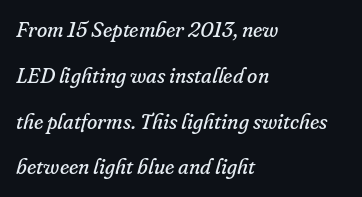
Q: Is the text bold? A: No.
Q: Is the text italic (slanted)? A: Yes, it leans right by about 16 degrees.
Q: Is the text underlined? A: No.
Q: How is the paragraph aligned? A: Left-aligned.
Q: Is the spacing between letters normal or unusually wide? A: Normal.
Q: Is the spacing between lines tight, normal or loose? A: Loose.
